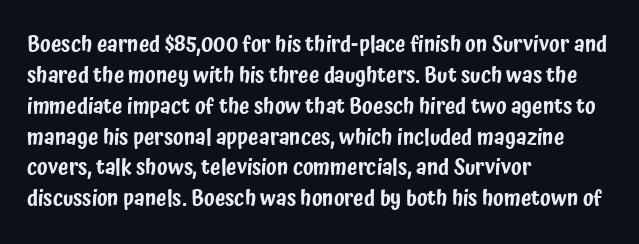
The image shows 21 px text type, upright; set left-aligned, normal line spacing (1.47x), normal letter spacing, not underlined.
